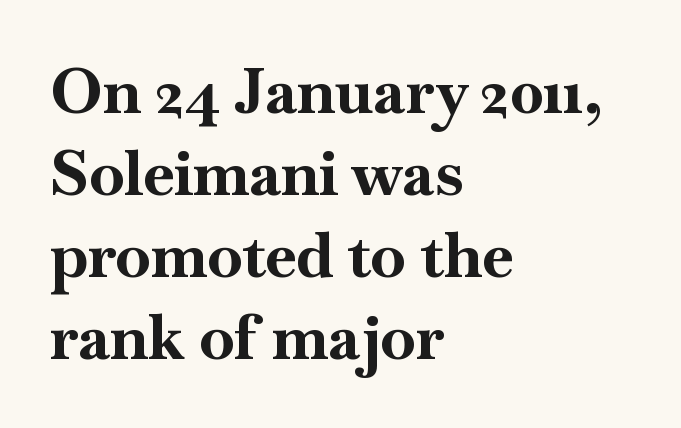
The image shows 63 px bold serif type, upright; set left-aligned, normal line spacing (1.3x), normal letter spacing, not underlined; high stroke contrast and a small x-height.
